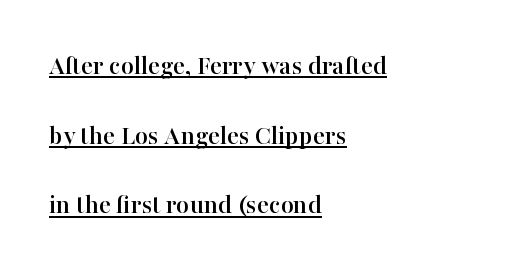
The image shows 28 px serif type, upright; set left-aligned, loose line spacing (2.49x), normal letter spacing, underlined; high stroke contrast and a medium x-height.
